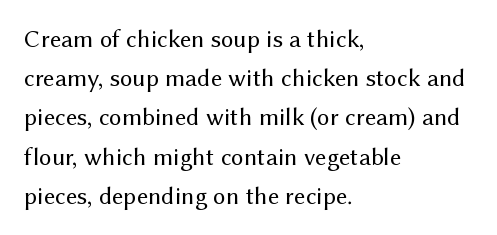
Is this a heavy cut? Hardly; it is regular or lighter. In CSS terms this would be text-align: left. Words appear dense and cohesive because spacing is normal. The gap between lines stays unmarked. Reading down the column, the eye jumps a familiar distance to each next line. This is roman type, the default non-slanted kind.
